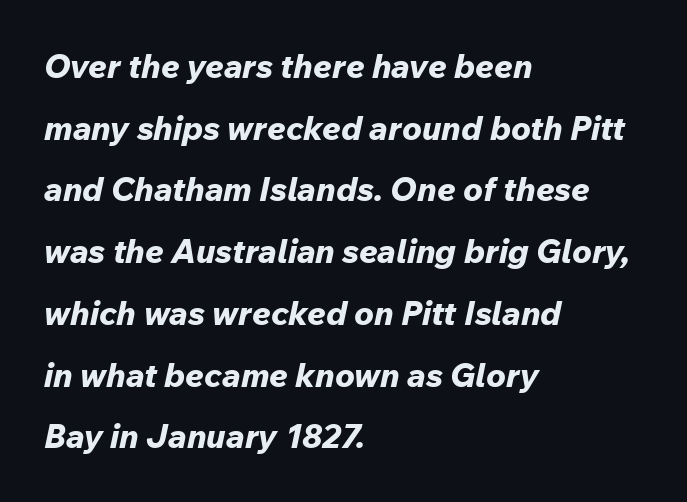
The image shows 33 px bold type, italic (leaning right); set left-aligned, line spacing 1.87x, normal letter spacing, not underlined; low stroke contrast and a medium x-height.
